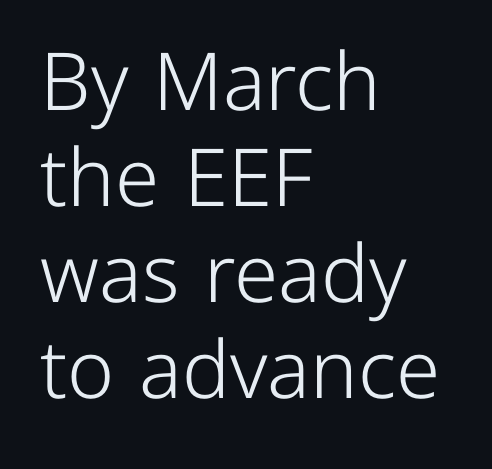
The image shows 80 px light sans-serif type, upright; set left-aligned, line spacing 1.2x, normal letter spacing, not underlined; low stroke contrast and a medium x-height.
